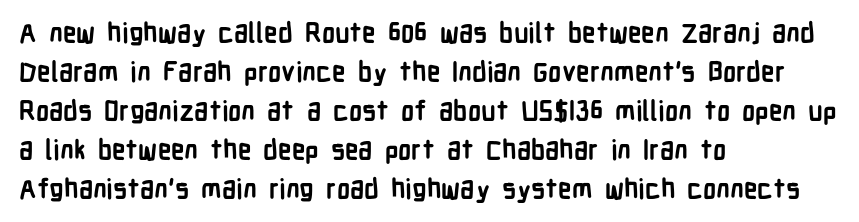
The image shows 27 px bold type, upright; set left-aligned, normal line spacing (1.44x), normal letter spacing, not underlined.
